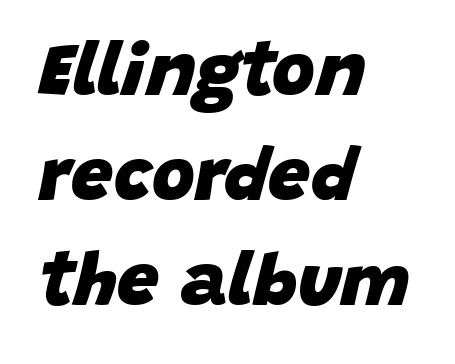
Horizontal alignment here is leftward, the default for most running prose. You'd pick this weight for a headline — it's a proper bold. The whole block is typeset with a tilt. Interline gaps are of average width in this sample. Letter spacing: default.
